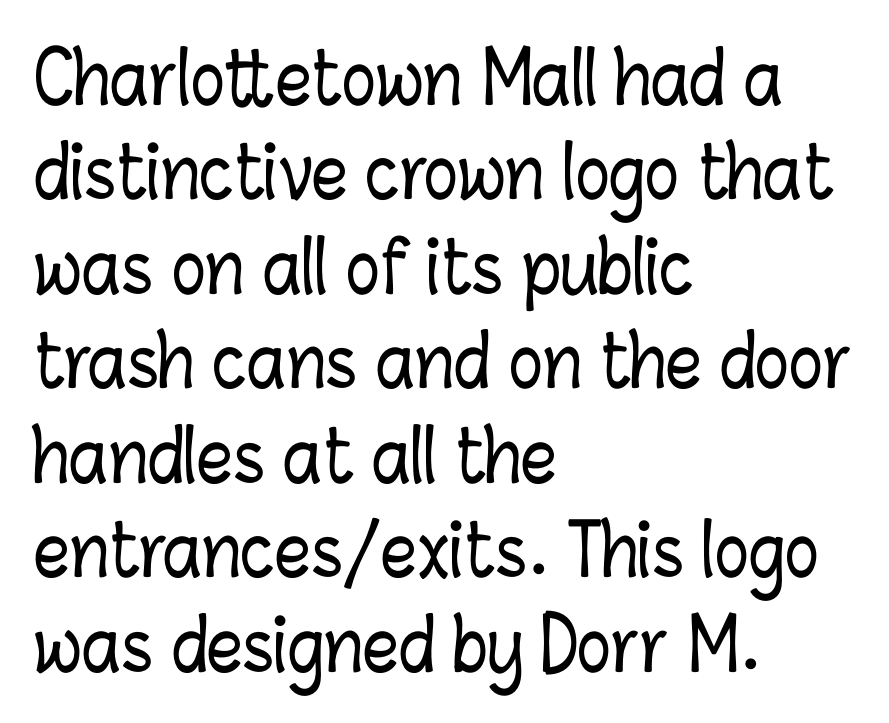
Tall strokes in this sample are plumb rather than angled. Is there much room between lines? A standard amount, neither cramped nor airy. A student would call this left alignment; a typographer would say flush left, rag right. The area under the type is left untouched. These lines are rendered in a variable-pitch font. Honestly, the letter spacing is just normal — you wouldn't notice it.
